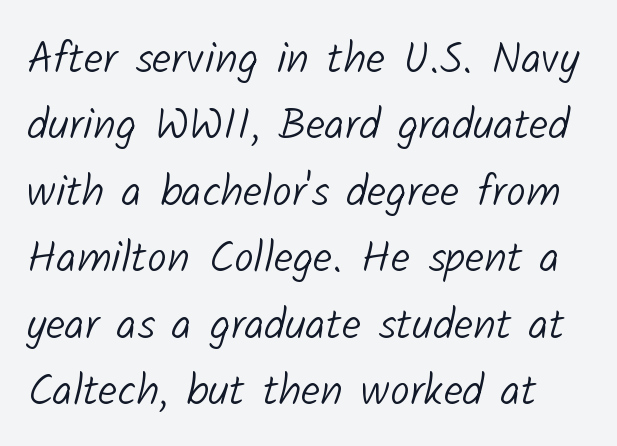
Q: Is the text bold? A: No.
Q: Is the typeface a serif or a sans-serif typeface? A: Sans-serif.
Q: Is the text underlined? A: No.
Q: Is the spacing between letters normal or unusually wide? A: Normal.
Q: Is the spacing between lines tight, normal or loose? A: Normal.
Q: Width (condensed, normal, or wide)? A: Normal.
Q: Stroke contrast? A: Low.
Q: x-height? A: Medium.
Q: Monospaced? A: No.
